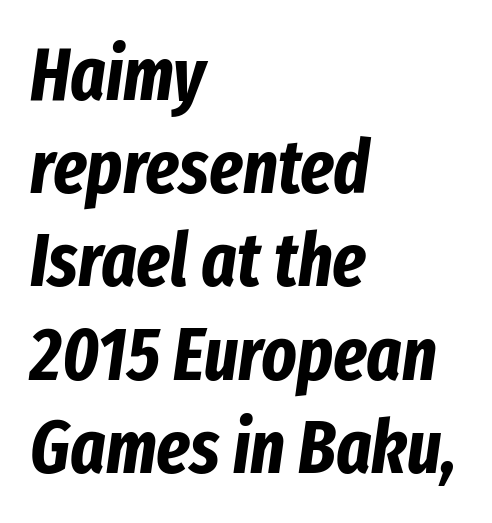
Q: Is the text bold? A: Yes.
Q: Is the text italic (slanted)? A: Yes, it leans right by about 8 degrees.
Q: Is the text underlined? A: No.
Q: How is the paragraph aligned? A: Left-aligned.
Q: Is the spacing between letters normal or unusually wide? A: Normal.
Q: Is the spacing between lines tight, normal or loose? A: Normal.
Q: Width (condensed, normal, or wide)? A: Condensed.
Q: Stroke contrast? A: Low.
Q: x-height? A: Medium.
Q: Monospaced? A: No.
